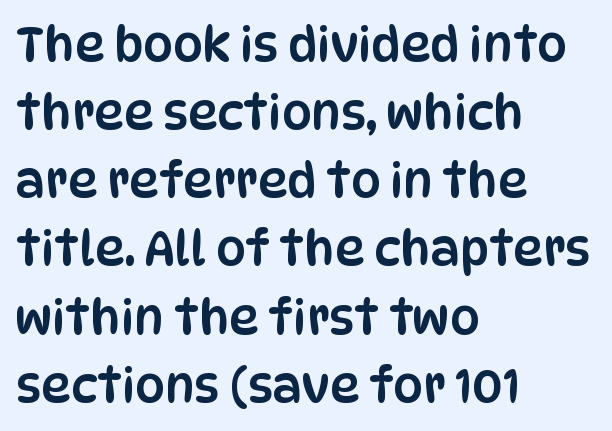
The image shows 47 px condensed sans-serif type, upright; set left-aligned, normal line spacing (1.45x), normal letter spacing, not underlined; low stroke contrast and a large x-height.
